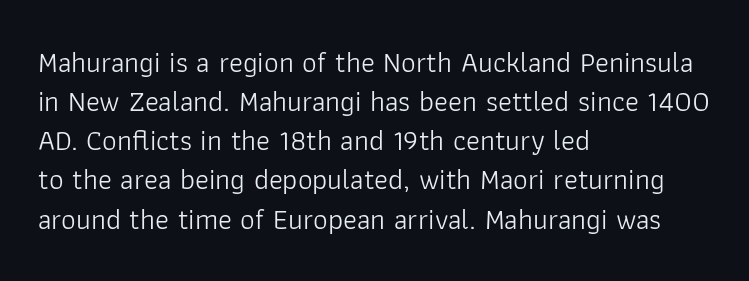
{"serif": "no", "italic": "no", "bold": "no", "weight": "light", "width": "normal", "stroke_contrast": "low", "x_height": "medium", "monospaced": "no", "underline": "no", "align": "left", "line_spacing": "normal", "line_spacing_ratio": 1.35, "letter_spacing": "normal", "letter_spacing_em": 0.0, "glyph_px": 29}
